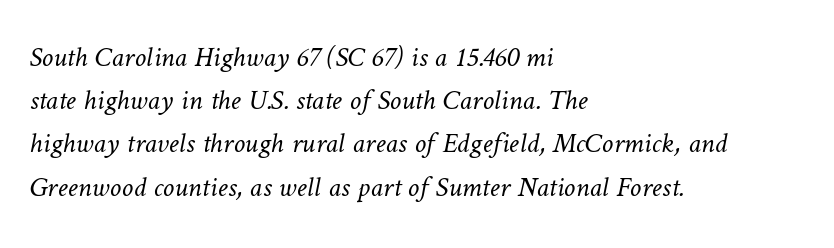
Underlining? Definitely not there. The horizontal fit of the characters is conventional and even. Compared with a centered layout, this one pins lines to the left instead. You could not count columns in this text — the font is proportionally spaced. Is this a heavy cut? Hardly; it is regular or lighter. The block of text has a typical density, with ordinary space between rows.
